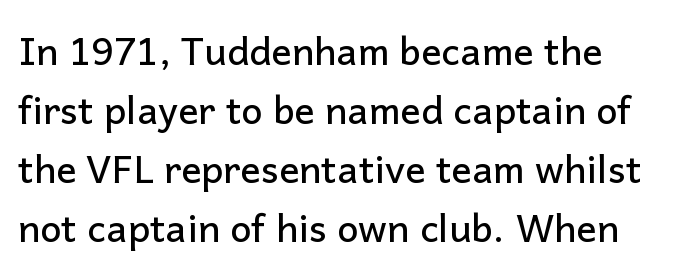
Q: Is the text italic (slanted)? A: No, it is upright.
Q: Is the typeface a serif or a sans-serif typeface? A: Sans-serif.
Q: Is the text underlined? A: No.
Q: Is the spacing between letters normal or unusually wide? A: Normal.
Q: Is the spacing between lines tight, normal or loose? A: Normal.
Q: Width (condensed, normal, or wide)? A: Normal.
Q: Stroke contrast? A: Low.
Q: x-height? A: Medium.
Q: Monospaced? A: No.
